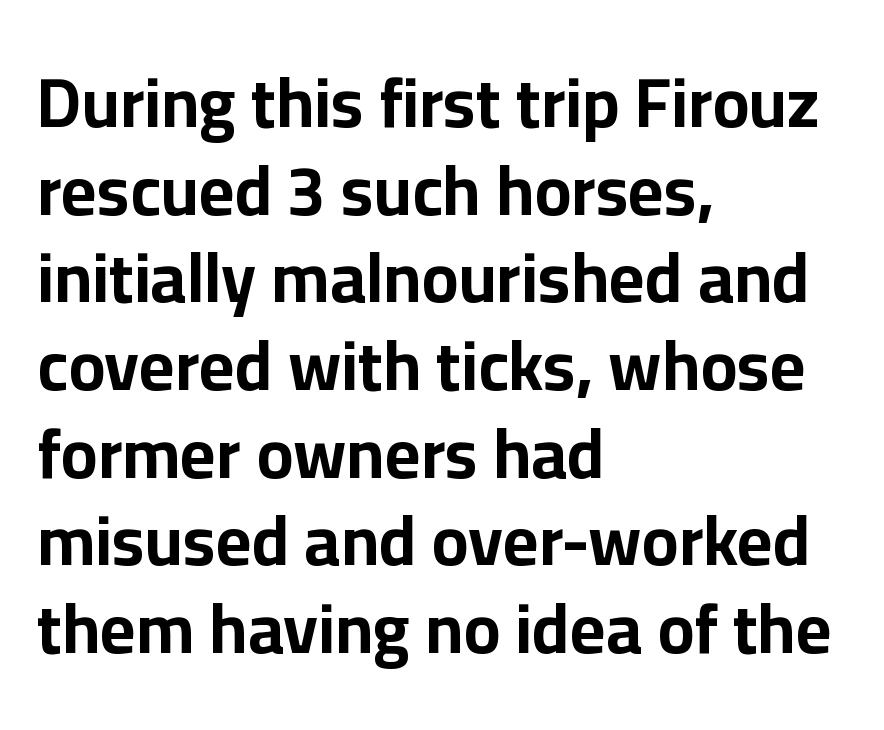
The letters stand straight up with perfectly vertical stems. The type is set solid horizontally, with unmodified tracking. Think of a printed novel: that variable character pitch is what you see here. Nobody drew a line under any word here. Horizontal bands of white between lines are of average thickness.
